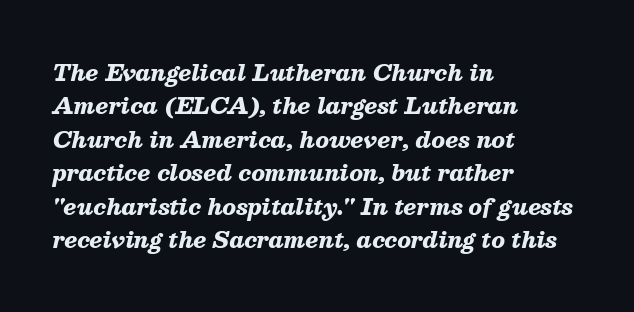
The paragraph shown leans on its left margin. Regular leading. Is the type slanted? Yes — the strokes lean at a clear angle. Underline: absent.
